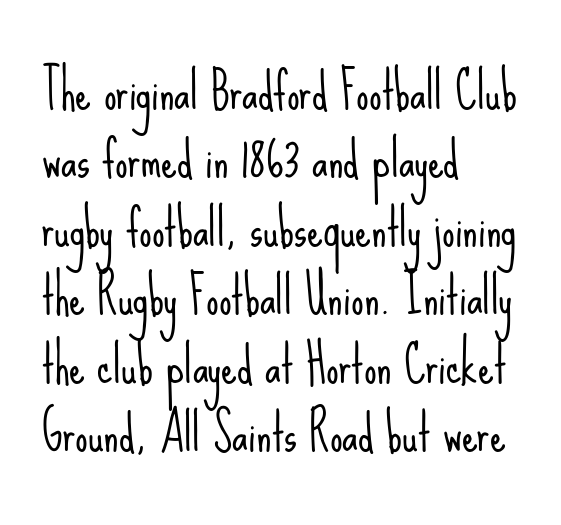
The image shows 50 px light, condensed sans-serif type, upright; set left-aligned, normal line spacing (1.37x), normal letter spacing, not underlined; low stroke contrast and a small x-height.
